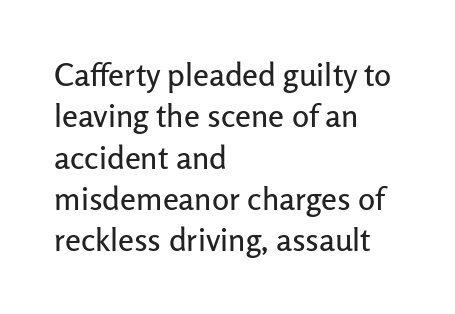
The glyphs are unaccompanied by any horizontal stroke below them. If you measured baseline to baseline, you'd find a middling distance. This sample uses an upright cut, with every glyph sitting square on the baseline. The passage is arranged the way most books set body copy — flush left. Proportional: the letters do not fall into vertical columns. Each word holds together tightly as a unit, with standard inter-letter gaps.
